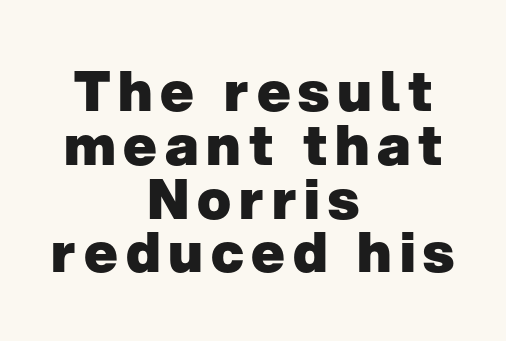
{"serif": "no", "italic": "no", "bold": "yes", "weight": "heavy", "width": "normal", "stroke_contrast": "low", "x_height": "medium", "monospaced": "no", "underline": "no", "align": "center", "line_spacing": "tight", "line_spacing_ratio": 0.96, "glyph_px": 56}
